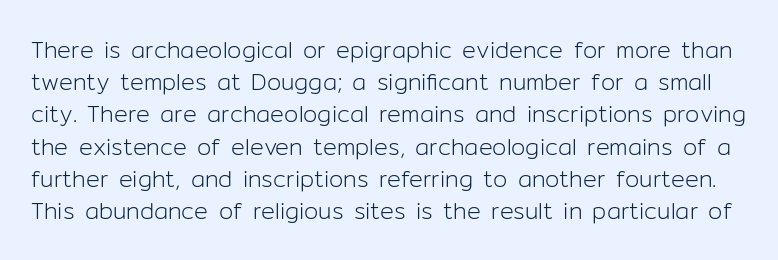
Q: Is the text bold? A: No.
Q: Is the text italic (slanted)? A: No, it is upright.
Q: Is the text underlined? A: No.
Q: Is the spacing between letters normal or unusually wide? A: Normal.
Q: Is the spacing between lines tight, normal or loose? A: Normal.
